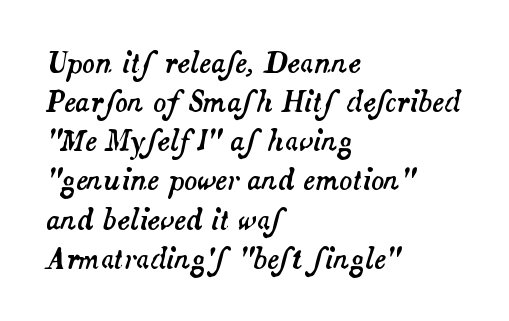
Q: Is the text italic (slanted)? A: Yes, it leans right by about 14 degrees.
Q: Is the text underlined? A: No.
Q: How is the paragraph aligned? A: Left-aligned.
Q: Is the spacing between letters normal or unusually wide? A: Normal.
Q: Is the spacing between lines tight, normal or loose? A: Normal.
